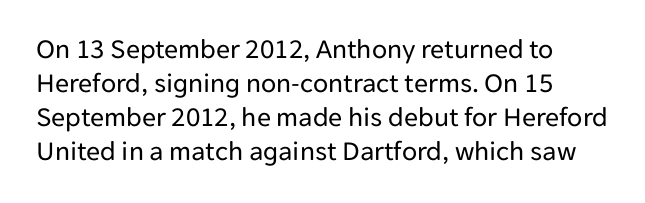
Q: Is the text bold? A: No.
Q: Is the text italic (slanted)? A: No, it is upright.
Q: Is the typeface a serif or a sans-serif typeface? A: Sans-serif.
Q: Is the text underlined? A: No.
Q: Is the spacing between letters normal or unusually wide? A: Normal.
Q: Width (condensed, normal, or wide)? A: Normal.
Q: Stroke contrast? A: Low.
Q: x-height? A: Medium.
Q: Monospaced? A: No.
